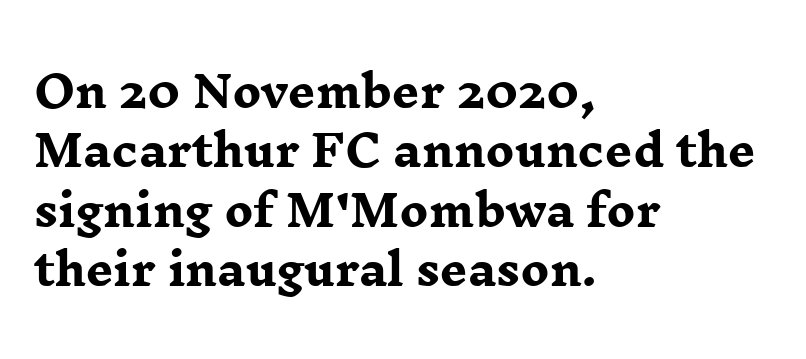
Q: Is the text bold? A: Yes.
Q: Is the text italic (slanted)? A: No, it is upright.
Q: Is the typeface a serif or a sans-serif typeface? A: Serif.
Q: Is the text underlined? A: No.
Q: How is the paragraph aligned? A: Left-aligned.
Q: Is the spacing between letters normal or unusually wide? A: Normal.
Q: Is the spacing between lines tight, normal or loose? A: Normal.
Q: Width (condensed, normal, or wide)? A: Wide.
Q: Stroke contrast? A: Low.
Q: x-height? A: Medium.
Q: Monospaced? A: No.
